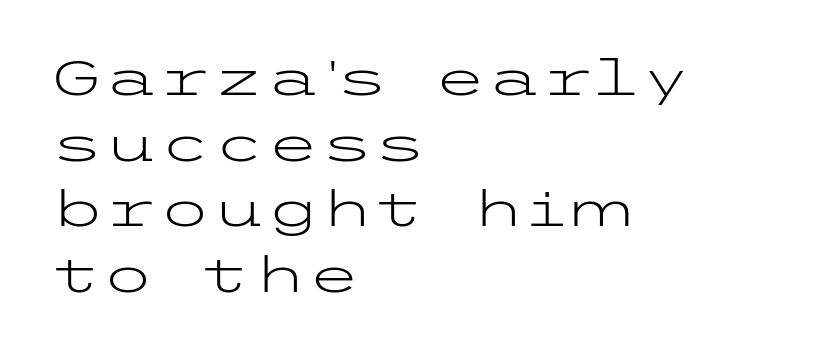
The font's upright variant was chosen for this text. You could call the tracking neutral — neither tight nor loose. Words float on clear page, feet unadorned. Heft: none added — not bold. What's the leading like? Ordinary, nothing unusual. Visually the block forms a straight wall on the left and a jagged coastline on the right.
